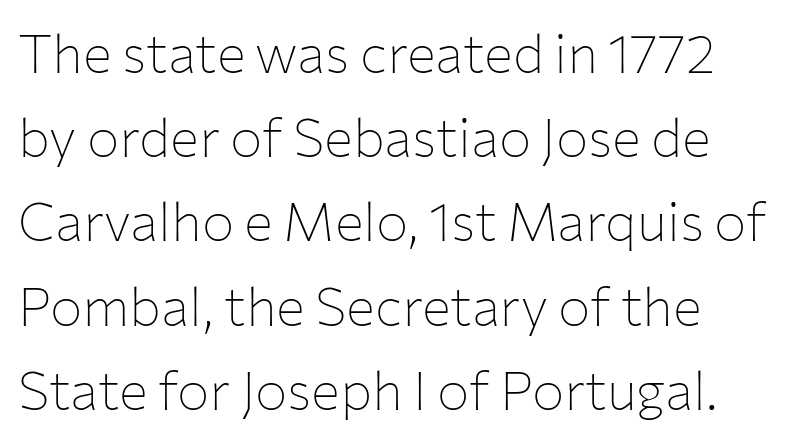
The lettering holds an erect, upright posture throughout. Varying glyph widths throughout — classic text-font behaviour. No chunkiness to these letters — they're not bold. Glance below the letters and you will spot only blank space. Horizontal bands of white between lines are of average thickness.
